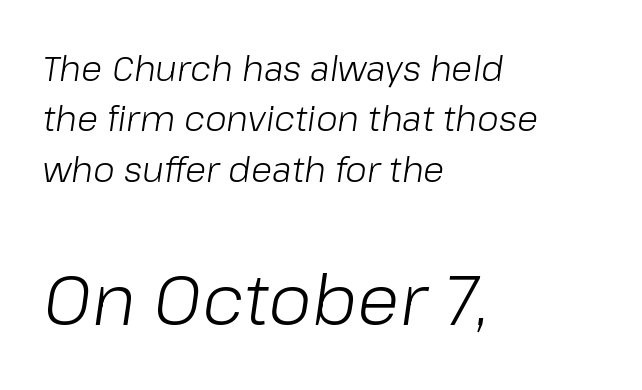
Compared with ordinary roman type, these characters are visibly tilted. Caption: multi-line text, flush left, ragged right. This block has exactly the height ordinary leading produces. Bold? No — there's no thickening of the strokes. The passage shown has conventional tracking throughout. The more generous point size was reserved for the lower chunk.
